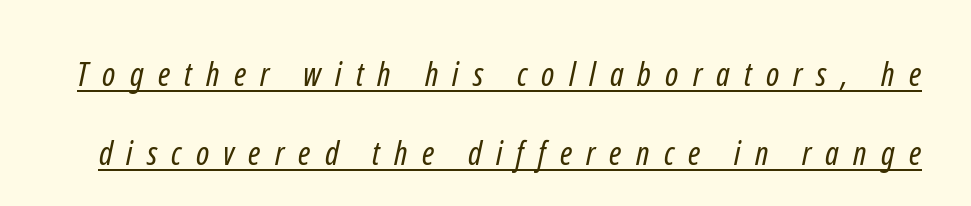
The image shows 33 px regular-weight, condensed sans-serif type; set loose line spacing (2.39x), unusually wide letter spacing (+0.43 em), underlined; low stroke contrast and a medium x-height.
